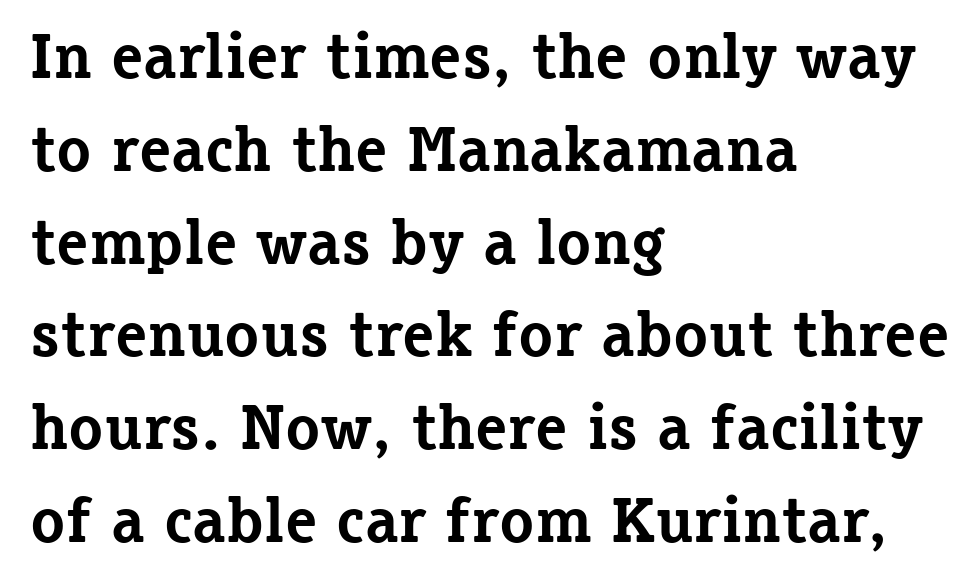
Q: Is the text bold? A: Yes.
Q: Is the text italic (slanted)? A: No, it is upright.
Q: Is the typeface a serif or a sans-serif typeface? A: Serif.
Q: Is the text underlined? A: No.
Q: How is the paragraph aligned? A: Left-aligned.
Q: Is the spacing between letters normal or unusually wide? A: Normal.
Q: Is the spacing between lines tight, normal or loose? A: Normal.
Q: Width (condensed, normal, or wide)? A: Normal.
Q: Stroke contrast? A: Low.
Q: x-height? A: Medium.
Q: Monospaced? A: No.
